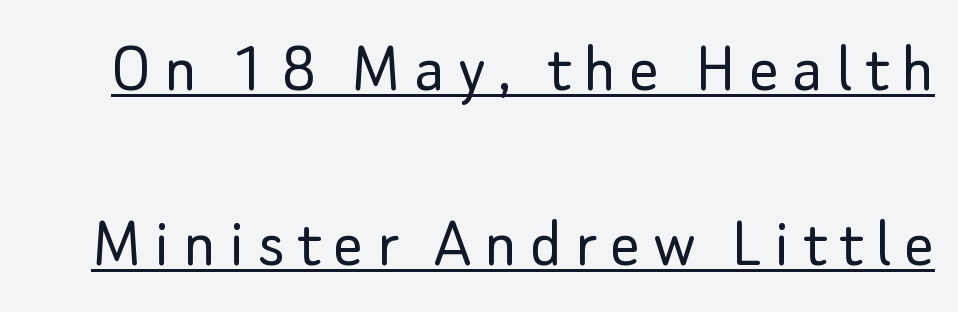
The weight would be labelled regular, book, light, or lighter still. This sample trades compactness for vertical openness between lines. Is this a fixed-width face? No — the glyphs have proportional, varying widths. Students, observe the line beneath the letters — that is underlining.
